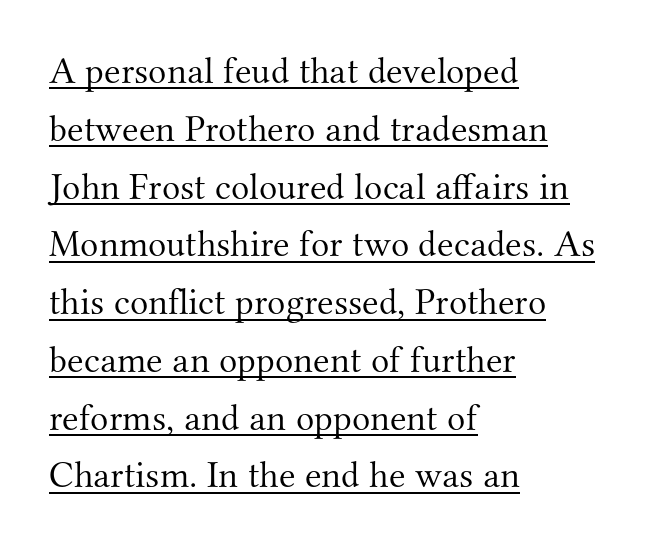
The image shows 38 px light serif type, upright; set left-aligned, normal line spacing (1.52x), normal letter spacing, underlined; medium stroke contrast and a small x-height.
